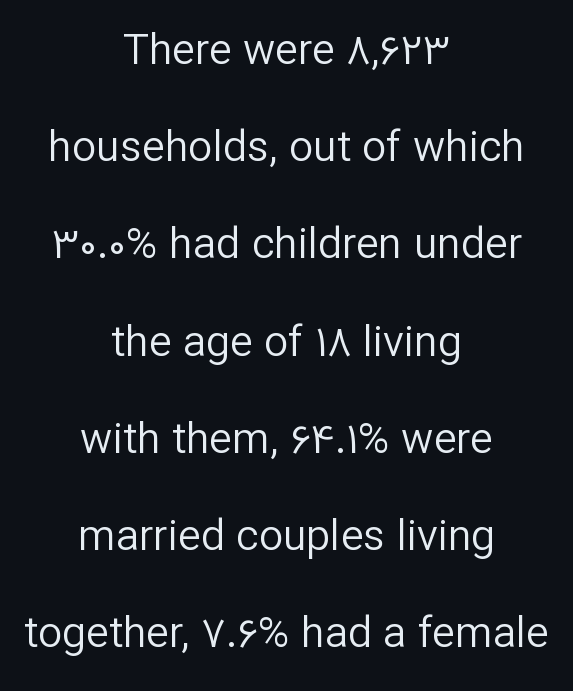
A typesetter would mark this as roman, not italic. Look at the tracking — it's just the regular setting, nothing added. Weight class: somewhere from thin through regular. The type family on display is of the sans-serif kind. The string is rendered with underlining switched off.
